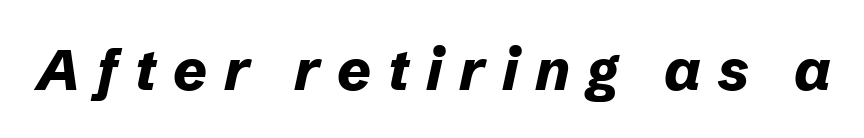
{"italic": "yes", "lean": "right", "slant_degrees": 12, "bold": "yes", "weight": "bold", "width": "normal", "stroke_contrast": "low", "x_height": "medium", "monospaced": "no", "underline": "no", "letter_spacing": "wide", "letter_spacing_em": 0.29, "glyph_px": 58}
